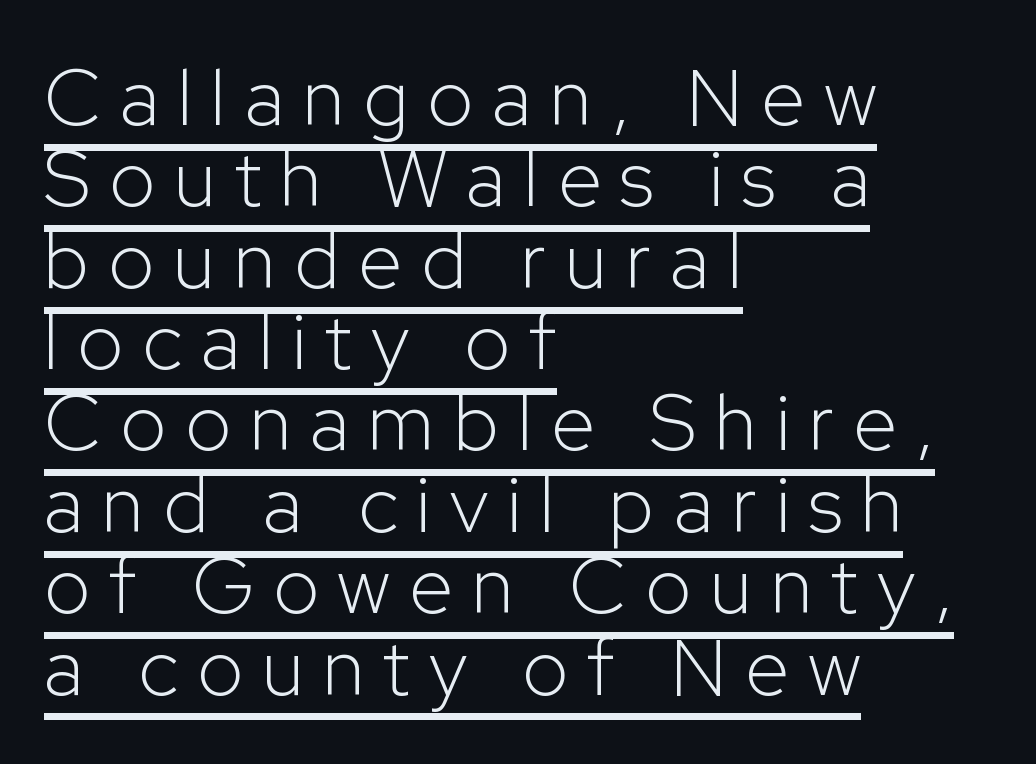
The image shows 79 px light sans-serif type, upright; set left-aligned, tight line spacing (1.03x), unusually wide letter spacing (+0.24 em), underlined; low stroke contrast and a medium x-height.
